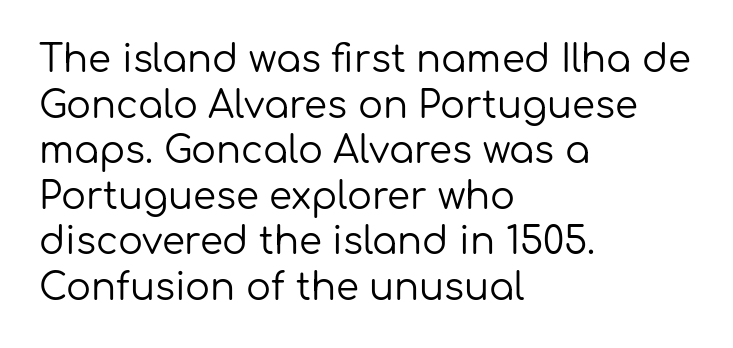
Q: Is the text bold? A: No.
Q: Is the text italic (slanted)? A: No, it is upright.
Q: Is the typeface a serif or a sans-serif typeface? A: Sans-serif.
Q: Is the text underlined? A: No.
Q: How is the paragraph aligned? A: Left-aligned.
Q: Is the spacing between letters normal or unusually wide? A: Normal.
Q: Width (condensed, normal, or wide)? A: Normal.
Q: Stroke contrast? A: Low.
Q: x-height? A: Medium.
Q: Monospaced? A: No.
